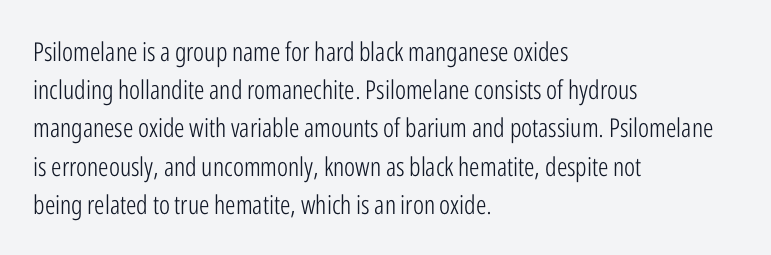
The image shows 26 px text type, upright; set left-aligned, normal line spacing (1.47x), normal letter spacing, not underlined.
